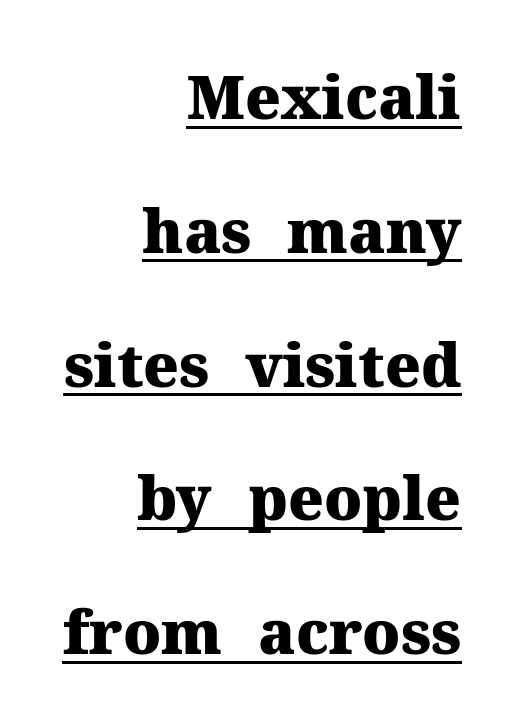
{"serif": "yes", "italic": "no", "bold": "yes", "weight": "heavy", "width": "normal", "stroke_contrast": "medium", "x_height": "medium", "monospaced": "no", "underline": "yes", "align": "right", "line_spacing": "loose", "line_spacing_ratio": 2.23, "letter_spacing": "normal", "letter_spacing_em": 0.0, "glyph_px": 60}
